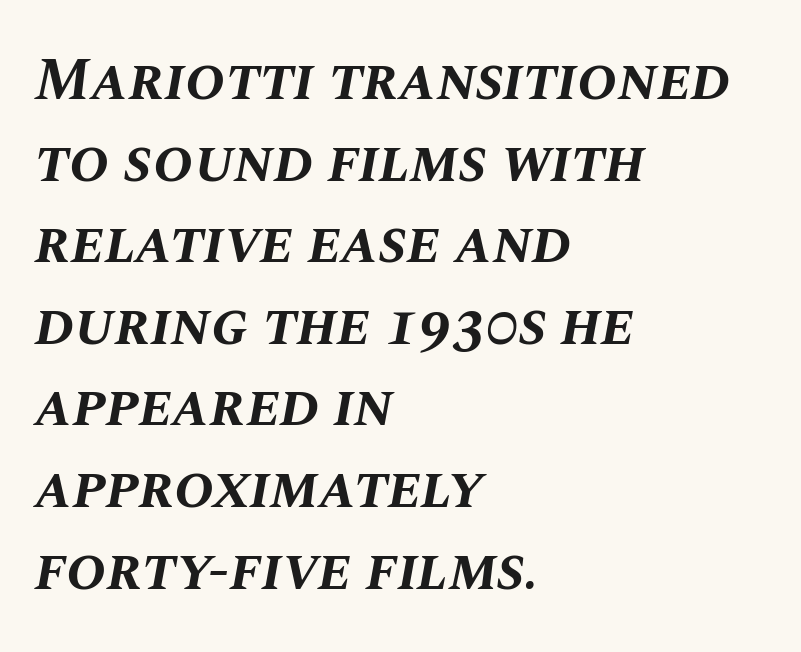
{"italic": "yes", "lean": "right", "slant_degrees": 10, "bold": "yes", "weight": "bold", "width": "normal", "stroke_contrast": "medium", "x_height": "large", "monospaced": "no", "underline": "no", "align": "left", "line_spacing": "normal", "line_spacing_ratio": 1.36, "letter_spacing": "normal", "letter_spacing_em": 0.0, "glyph_px": 60}
